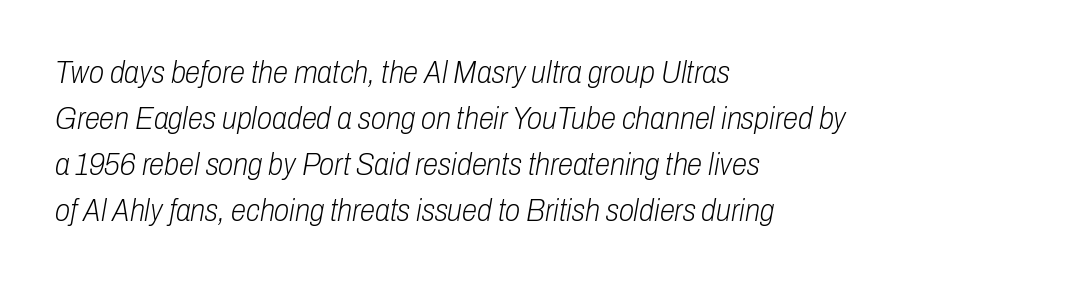
{"italic": "yes", "lean": "right", "slant_degrees": 10, "bold": "no", "weight": "light", "width": "condensed", "stroke_contrast": "low", "x_height": "medium", "monospaced": "no", "underline": "no", "align": "left", "line_spacing": "normal", "line_spacing_ratio": 1.48, "letter_spacing": "normal", "letter_spacing_em": 0.0, "glyph_px": 31}
